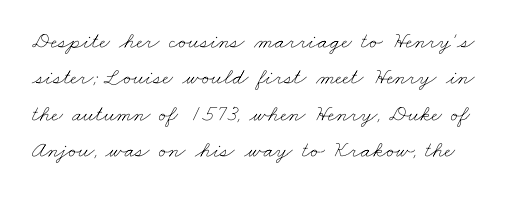
The image shows 23 px text type; set normal line spacing (1.58x), normal letter spacing, not underlined.
